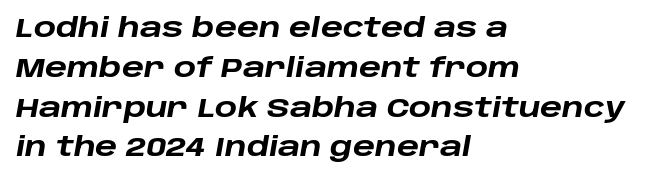
Q: Is the text bold? A: Yes.
Q: Is the text italic (slanted)? A: Yes, it leans right by about 10 degrees.
Q: Is the text underlined? A: No.
Q: How is the paragraph aligned? A: Left-aligned.
Q: Is the spacing between letters normal or unusually wide? A: Normal.
Q: Is the spacing between lines tight, normal or loose? A: Normal.
